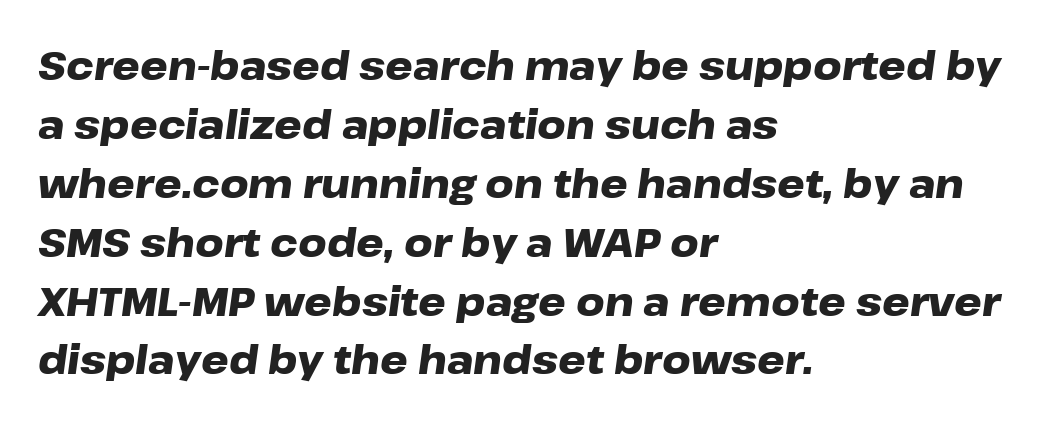
Q: Is the text bold? A: Yes.
Q: Is the text italic (slanted)? A: Yes, it leans right by about 8 degrees.
Q: Is the text underlined? A: No.
Q: How is the paragraph aligned? A: Left-aligned.
Q: Is the spacing between letters normal or unusually wide? A: Normal.
Q: Is the spacing between lines tight, normal or loose? A: Normal.
Q: Width (condensed, normal, or wide)? A: Wide.
Q: Stroke contrast? A: Low.
Q: x-height? A: Medium.
Q: Monospaced? A: No.
